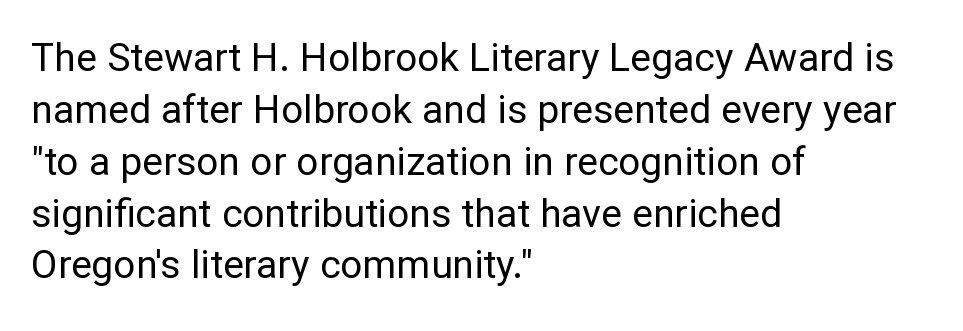
Q: Is the text bold? A: No.
Q: Is the text italic (slanted)? A: No, it is upright.
Q: Is the typeface a serif or a sans-serif typeface? A: Sans-serif.
Q: Is the text underlined? A: No.
Q: How is the paragraph aligned? A: Left-aligned.
Q: Is the spacing between letters normal or unusually wide? A: Normal.
Q: Is the spacing between lines tight, normal or loose? A: Normal.
Q: Width (condensed, normal, or wide)? A: Normal.
Q: Stroke contrast? A: Low.
Q: x-height? A: Medium.
Q: Monospaced? A: No.
